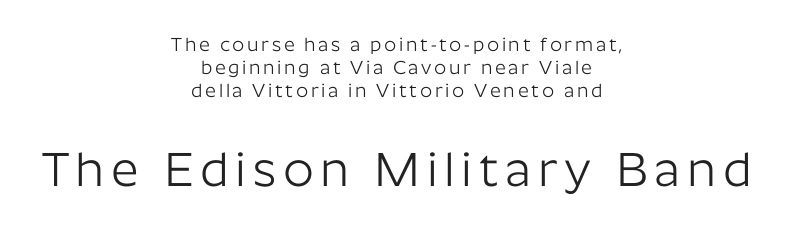
{"serif": "no", "italic": "no", "bold": "no", "weight": "light", "width": "normal", "stroke_contrast": "low", "x_height": "medium", "monospaced": "no", "underline": "no", "align": "center", "line_spacing_ratio": 1.22, "larger_block": "second", "size_ratio": 2.53, "glyph_px": 48}
